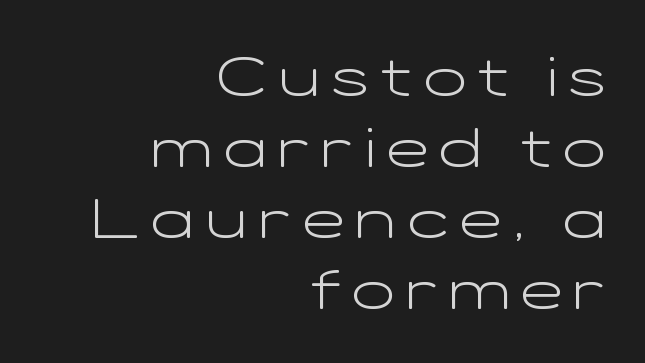
The typography opts for an upright posture over an oblique one. Any mark beneath the type? The region is blank. Caption: multi-line text, flush right, ragged left. Does the leading feel generous? No, just average. The passage shown has open, widely tracked lettering throughout.
